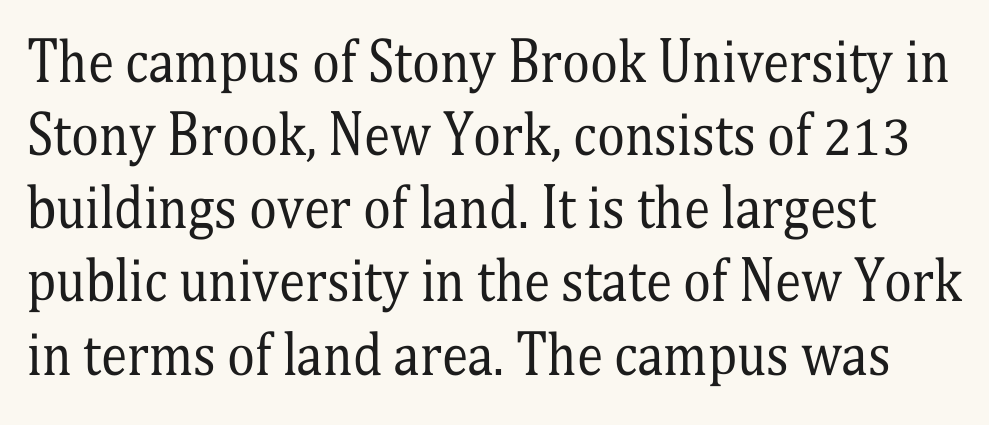
Quick note: not italic, upright. No letter is thick-stroked: the sample isn't bold. Caption: standard tracking, unaltered. Words float on clear page, feet unadorned. Letterform terminals end in serifs throughout the passage. Spacing verdict: proportional, widths tailored to each character.
